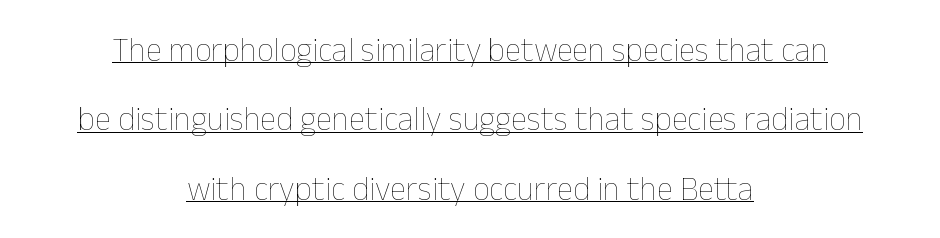
{"italic": "no", "bold": "no", "weight": "thin", "width": "normal", "stroke_contrast": "low", "x_height": "medium", "monospaced": "no", "underline": "yes", "align": "center", "line_spacing": "loose", "line_spacing_ratio": 2.1, "letter_spacing": "normal", "letter_spacing_em": 0.0, "glyph_px": 33}
